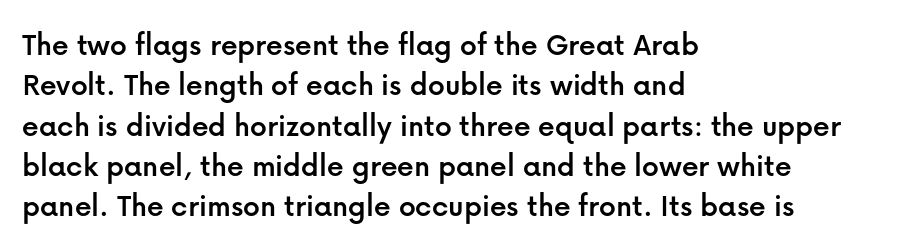
Anything drawn beneath the words? Only blank space. The passage shown is typed in a proportional face where columns would drift. Do the letters lean? They stand straight. Short note: letters normally spaced. The face used here is a sans, in the tradition of grotesques and geometrics. These lines stack with their left ends in a neat column.
